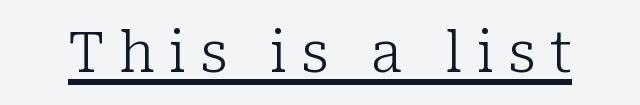
{"serif": "yes", "italic": "no", "bold": "no", "weight": "light", "width": "normal", "stroke_contrast": "low", "x_height": "medium", "monospaced": "no", "underline": "yes", "letter_spacing": "wide", "letter_spacing_em": 0.25, "glyph_px": 57}
